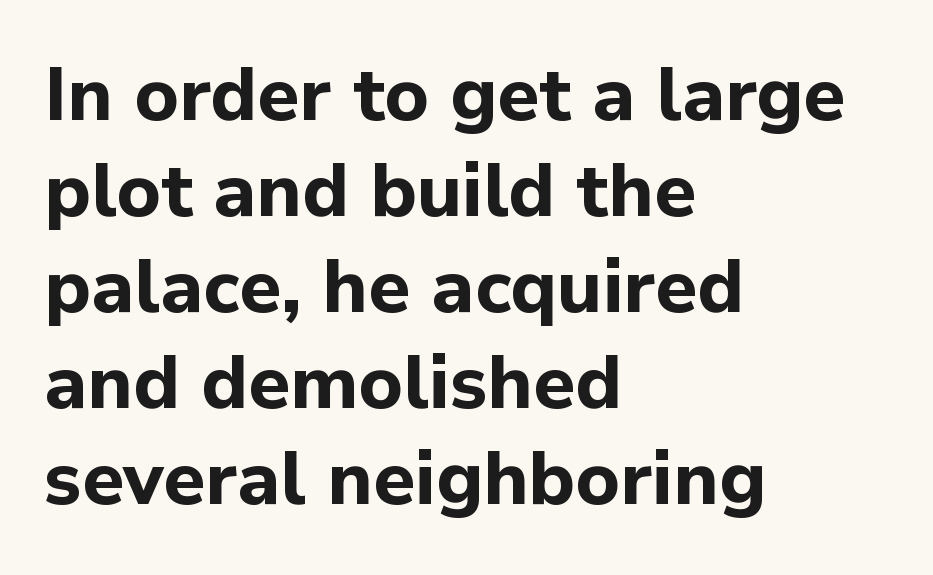
Proportional: the letters do not fall into vertical columns. Note: no serifs on the glyphs. The letters stand straight up with perfectly vertical stems. Descender tails drop into unmarked territory. Typeset ragged right — the left edge is the straight one.
